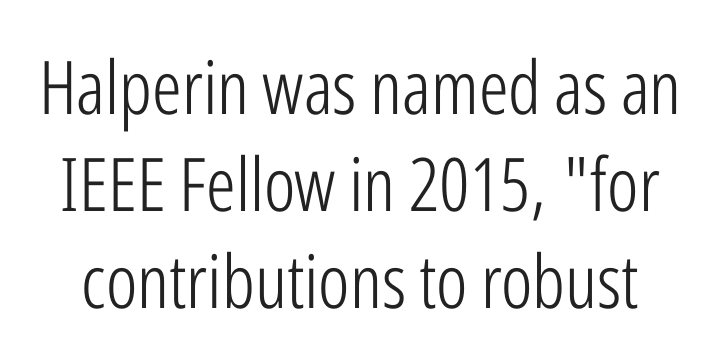
{"serif": "no", "italic": "no", "bold": "no", "weight": "light", "width": "condensed", "stroke_contrast": "low", "x_height": "medium", "monospaced": "no", "underline": "no", "line_spacing": "normal", "line_spacing_ratio": 1.31, "letter_spacing": "normal", "letter_spacing_em": 0.0, "glyph_px": 74}
